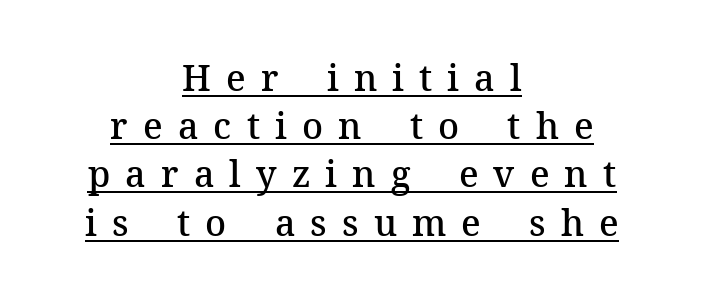
Q: Is the text bold? A: Semi-bold.
Q: Is the text italic (slanted)? A: No, it is upright.
Q: Is the typeface a serif or a sans-serif typeface? A: Serif.
Q: Is the text underlined? A: Yes.
Q: How is the paragraph aligned? A: Centered.
Q: Is the spacing between letters normal or unusually wide? A: Unusually wide.
Q: Is the spacing between lines tight, normal or loose? A: Normal.
Q: Width (condensed, normal, or wide)? A: Normal.
Q: Stroke contrast? A: Medium.
Q: x-height? A: Medium.
Q: Monospaced? A: No.
